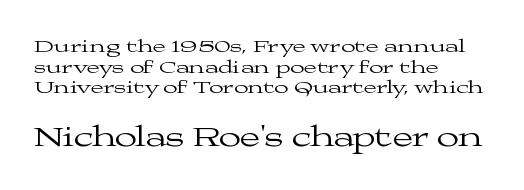
The image shows 29 px regular-weight, wide serif type, upright; set left-aligned, tight line spacing (1.09x), normal letter spacing, not underlined; the second (bottom) block is 1.53x larger; medium stroke contrast and a medium x-height.
